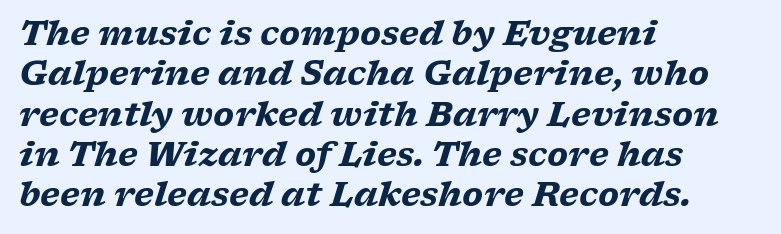
{"serif": "yes", "italic": "yes", "lean": "right", "slant_degrees": 17, "bold": "yes", "weight": "heavy", "width": "wide", "stroke_contrast": "low", "x_height": "medium", "monospaced": "no", "underline": "no", "align": "left", "line_spacing_ratio": 1.22, "letter_spacing": "normal", "letter_spacing_em": 0.0, "glyph_px": 33}
